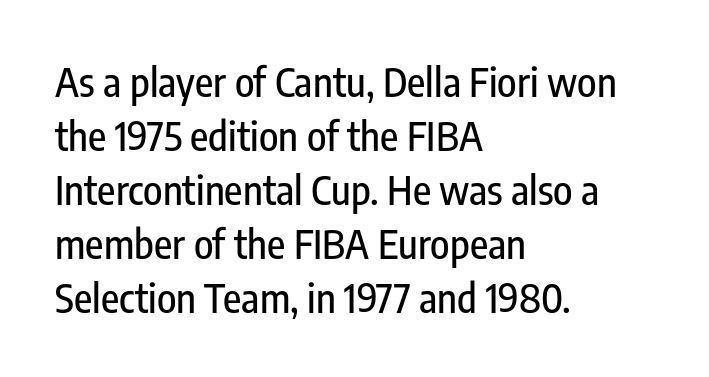
The image shows 40 px condensed sans-serif type, upright; set left-aligned, normal line spacing (1.35x), normal letter spacing, not underlined; low stroke contrast and a medium x-height.
